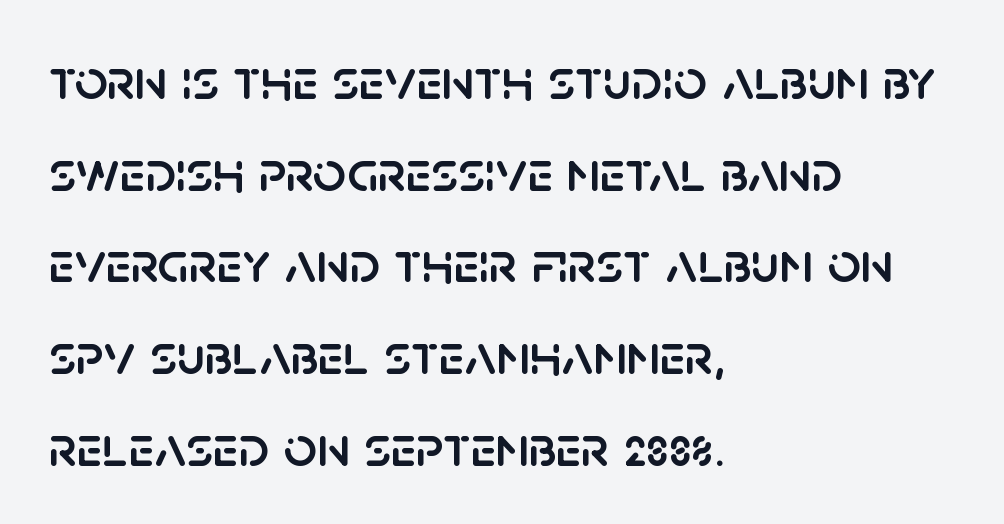
Type without underlining. The lines in this sample share a left origin and differ only in where they stop. What kind of face is this? One without serifs — a sans. The leading is moderate, giving the passage an even texture. These lines keep a tight, regular rhythm from letter to letter. Is this a fixed-width face? No — the glyphs have proportional, varying widths.
